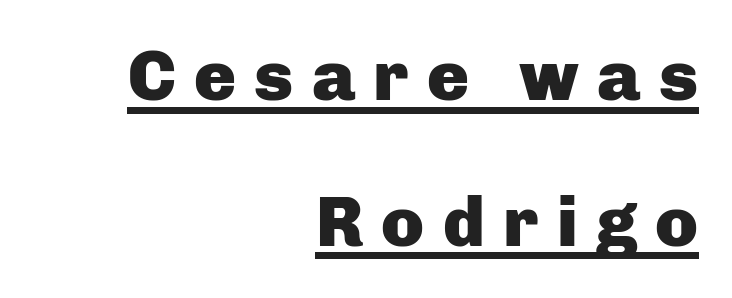
Q: Is the text bold? A: Yes.
Q: Is the text italic (slanted)? A: No, it is upright.
Q: Is the typeface a serif or a sans-serif typeface? A: Sans-serif.
Q: Is the text underlined? A: Yes.
Q: How is the paragraph aligned? A: Right-aligned.
Q: Is the spacing between letters normal or unusually wide? A: Unusually wide.
Q: Is the spacing between lines tight, normal or loose? A: Loose.
Q: Width (condensed, normal, or wide)? A: Normal.
Q: Stroke contrast? A: Low.
Q: x-height? A: Medium.
Q: Monospaced? A: No.
